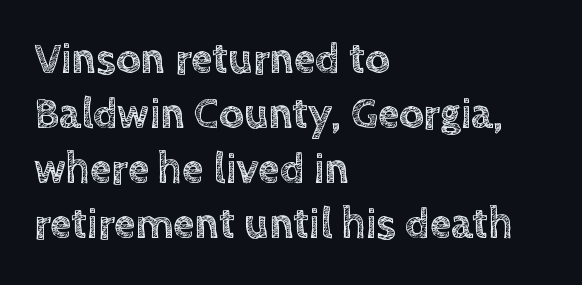
The image shows 43 px text type, upright; set left-aligned, normal line spacing (1.28x), normal letter spacing, not underlined; a large x-height.
